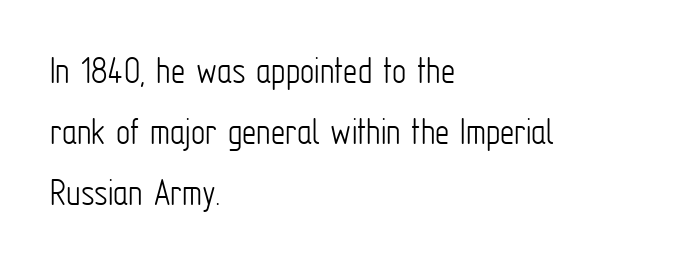
Q: Is the text bold? A: No.
Q: Is the text italic (slanted)? A: No, it is upright.
Q: Is the typeface a serif or a sans-serif typeface? A: Sans-serif.
Q: Is the text underlined? A: No.
Q: How is the paragraph aligned? A: Left-aligned.
Q: Is the spacing between letters normal or unusually wide? A: Normal.
Q: Is the spacing between lines tight, normal or loose? A: Normal.
Q: Width (condensed, normal, or wide)? A: Condensed.
Q: Stroke contrast? A: Low.
Q: x-height? A: Medium.
Q: Monospaced? A: No.
